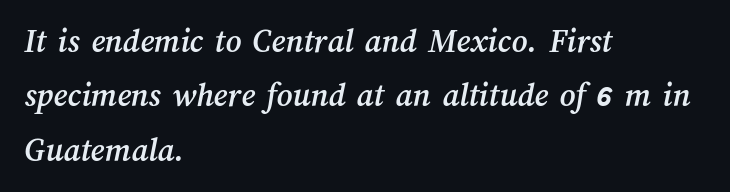
{"width": "normal", "stroke_contrast": "medium", "x_height": "medium", "monospaced": "no", "underline": "no", "align": "left", "line_spacing": "normal", "line_spacing_ratio": 1.6, "letter_spacing": "normal", "letter_spacing_em": 0.0, "glyph_px": 34}
